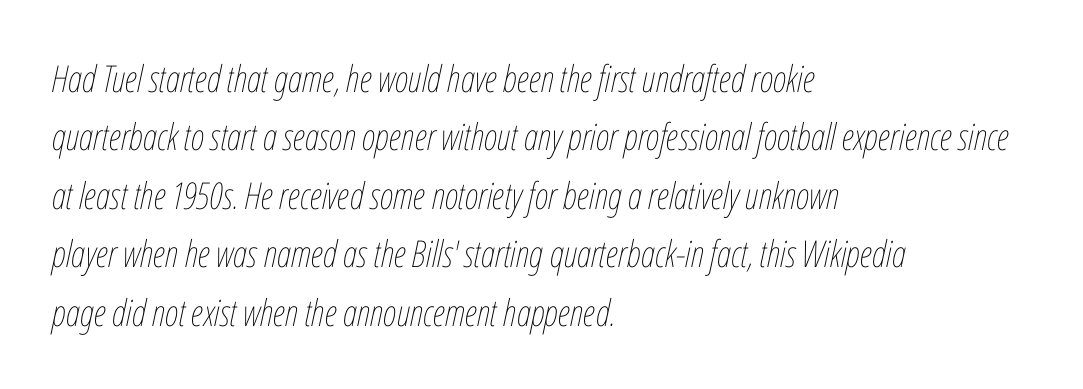
Q: Is the text bold? A: No.
Q: Is the text italic (slanted)? A: Yes, it leans right by about 12 degrees.
Q: Is the text underlined? A: No.
Q: How is the paragraph aligned? A: Left-aligned.
Q: Is the spacing between letters normal or unusually wide? A: Normal.
Q: Is the spacing between lines tight, normal or loose? A: Normal.
Q: Width (condensed, normal, or wide)? A: Condensed.
Q: Stroke contrast? A: Low.
Q: x-height? A: Medium.
Q: Monospaced? A: No.
